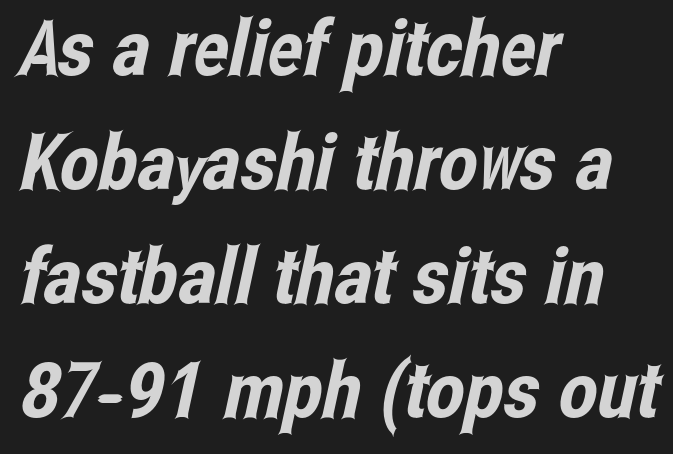
The image shows 77 px condensed sans-serif type; set left-aligned, normal line spacing (1.48x), normal letter spacing, not underlined; low stroke contrast and a medium x-height.
